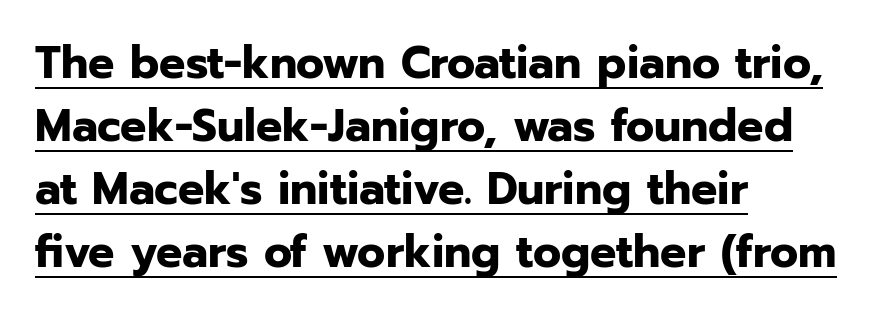
Q: Is the text bold? A: Yes.
Q: Is the text italic (slanted)? A: No, it is upright.
Q: Is the typeface a serif or a sans-serif typeface? A: Sans-serif.
Q: Is the text underlined? A: Yes.
Q: How is the paragraph aligned? A: Left-aligned.
Q: Is the spacing between letters normal or unusually wide? A: Normal.
Q: Is the spacing between lines tight, normal or loose? A: Normal.
Q: Width (condensed, normal, or wide)? A: Normal.
Q: Stroke contrast? A: Low.
Q: x-height? A: Medium.
Q: Monospaced? A: No.
